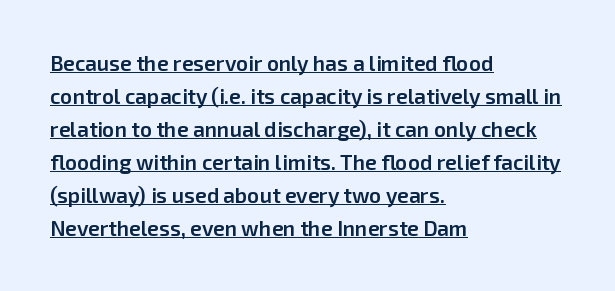
Compared with an ordinary text face, these strokes are moderately heavier — a semibold. Each word holds together tightly as a unit, with standard inter-letter gaps. Rows of type keep a routine distance in the vertical direction. Decoration check: the copy is underlined.
